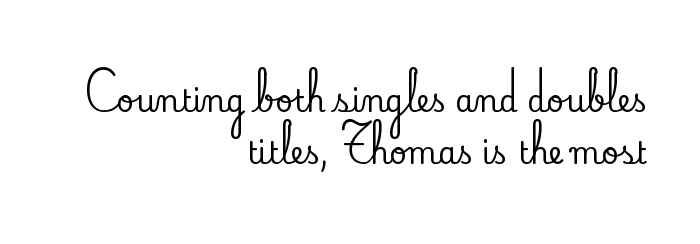
Serif or sans? Serif — the stroke terminals have little feet. The words here are not underlined. This rendering uses right alignment, leaving the left contour irregular. Does extra space separate the letters? No, they use regular spacing. Notice how the stems are strictly vertical — no italics here. The letters advance in unequal steps, a hallmark of proportional type.
